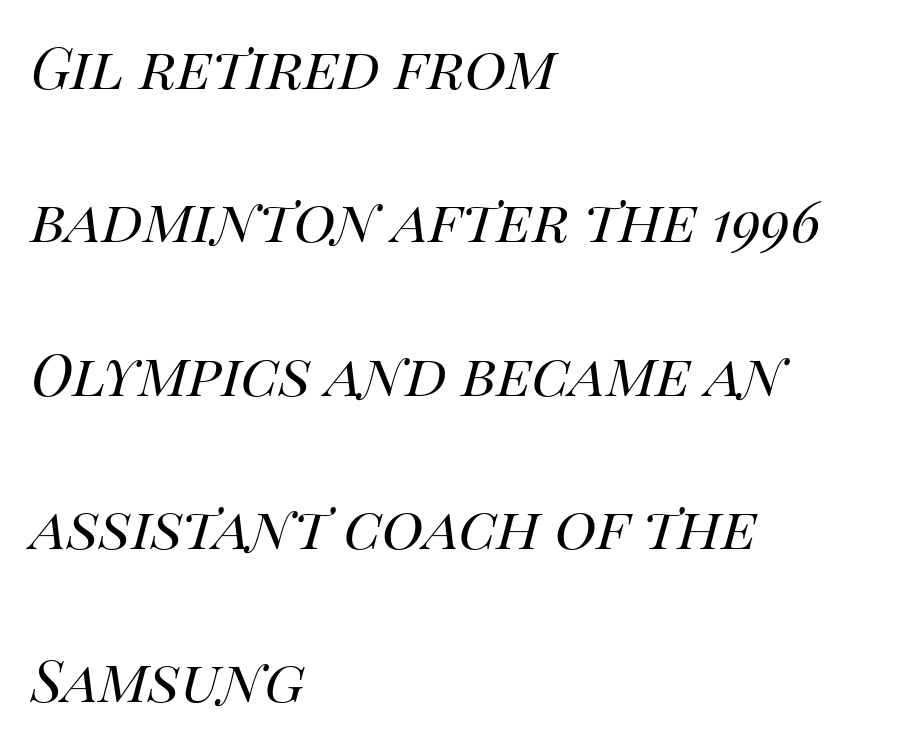
Slant detected: the letters are inclined. Is this a fixed-width face? No — the glyphs have proportional, varying widths. What's the leading like? Stretched, with rows far apart. Glyph-to-glyph distance matches everyday printed text. All the whitespace from short lines collects on the right.
